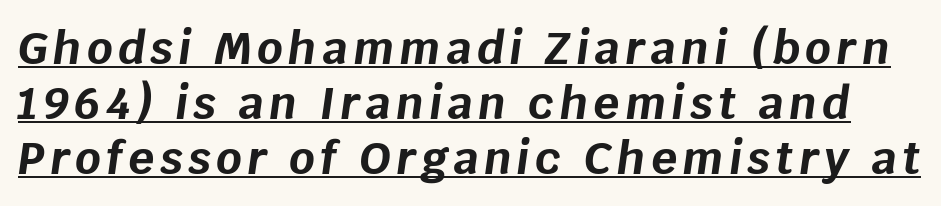
{"italic": "yes", "lean": "right", "slant_degrees": 8, "bold": "yes", "weight": "bold", "width": "normal", "stroke_contrast": "low", "x_height": "large", "monospaced": "no", "underline": "yes", "line_spacing_ratio": 1.22, "glyph_px": 45}
